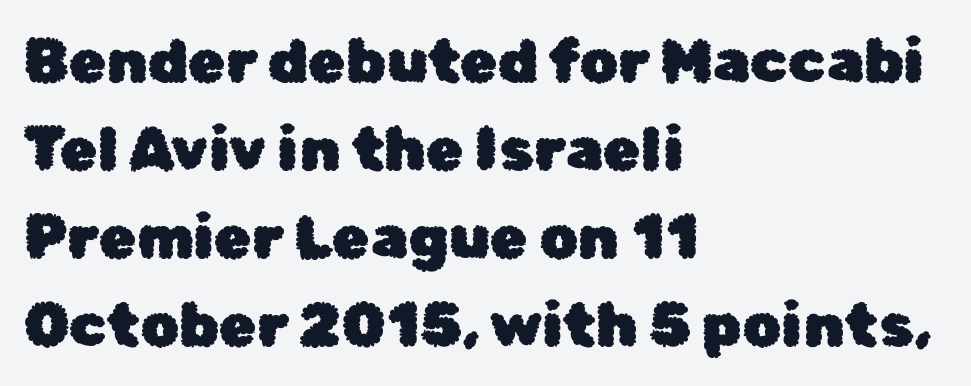
The image shows 61 px sans-serif type, upright; set left-aligned, normal line spacing (1.44x), normal letter spacing, not underlined; low stroke contrast and a medium x-height.
